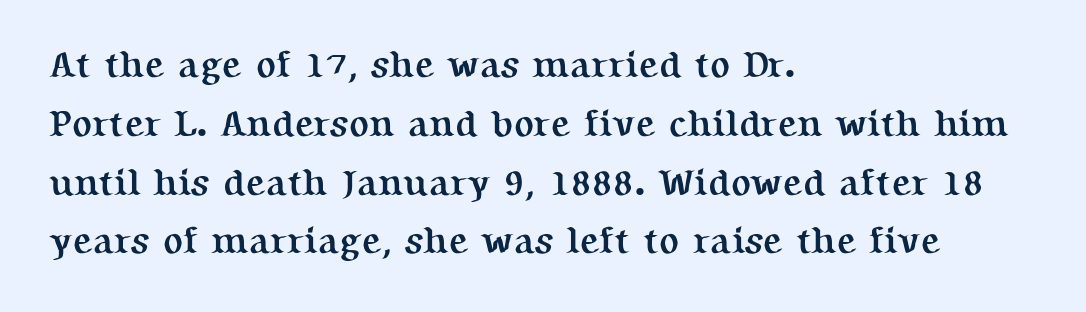
The image shows 37 px semibold serif type, upright; set left-aligned, normal line spacing (1.59x), normal letter spacing, not underlined; medium stroke contrast and a medium x-height.
